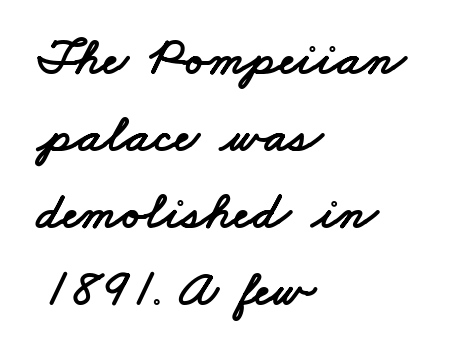
The image shows 53 px wide sans-serif type; set left-aligned, normal line spacing (1.45x), normal letter spacing, not underlined; low stroke contrast and a small x-height.
